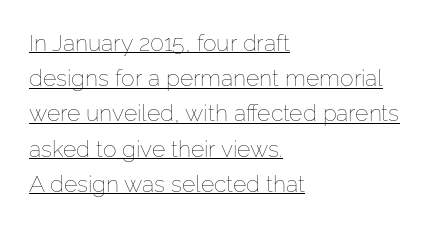
Q: Is the text bold? A: No.
Q: Is the text italic (slanted)? A: No, it is upright.
Q: Is the text underlined? A: Yes.
Q: How is the paragraph aligned? A: Left-aligned.
Q: Is the spacing between letters normal or unusually wide? A: Normal.
Q: Is the spacing between lines tight, normal or loose? A: Normal.
